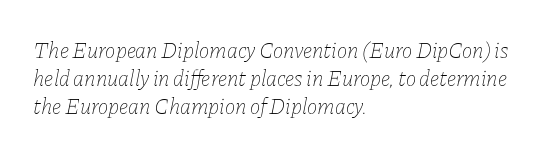
Q: Is the text bold? A: No.
Q: Is the text italic (slanted)? A: Yes, it leans right by about 11 degrees.
Q: Is the text underlined? A: No.
Q: How is the paragraph aligned? A: Left-aligned.
Q: Is the spacing between letters normal or unusually wide? A: Normal.
Q: Is the spacing between lines tight, normal or loose? A: Normal.
